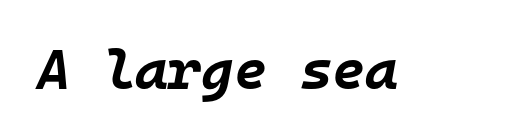
{"italic": "yes", "lean": "right", "slant_degrees": 10, "bold": "yes", "weight": "bold", "width": "normal", "stroke_contrast": "low", "x_height": "large", "monospaced": "yes", "underline": "no", "letter_spacing": "normal", "letter_spacing_em": 0.0, "glyph_px": 56}
